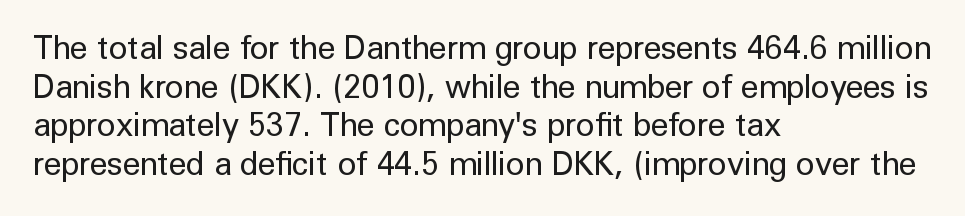
Q: Is the text bold? A: No.
Q: Is the text italic (slanted)? A: No, it is upright.
Q: Is the typeface a serif or a sans-serif typeface? A: Sans-serif.
Q: Is the text underlined? A: No.
Q: How is the paragraph aligned? A: Left-aligned.
Q: Is the spacing between letters normal or unusually wide? A: Normal.
Q: Width (condensed, normal, or wide)? A: Normal.
Q: Stroke contrast? A: Low.
Q: x-height? A: Medium.
Q: Monospaced? A: No.
